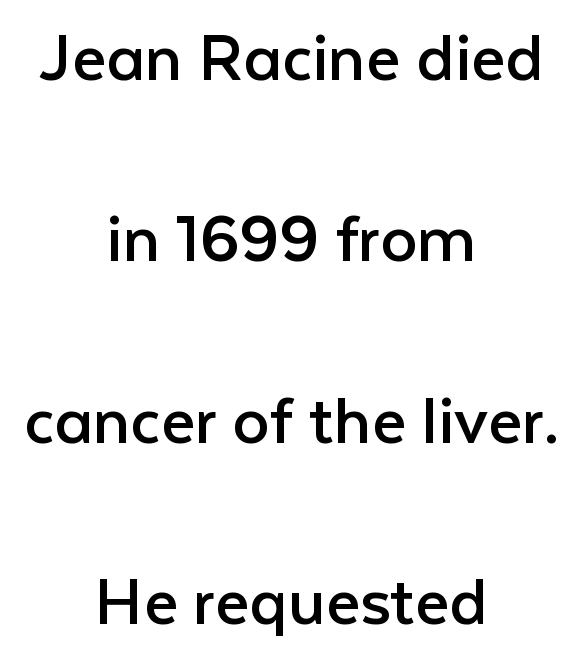
The image shows 74 px regular-weight sans-serif type, upright; set centered, loose line spacing (2.45x), normal letter spacing, not underlined; low stroke contrast and a medium x-height.
